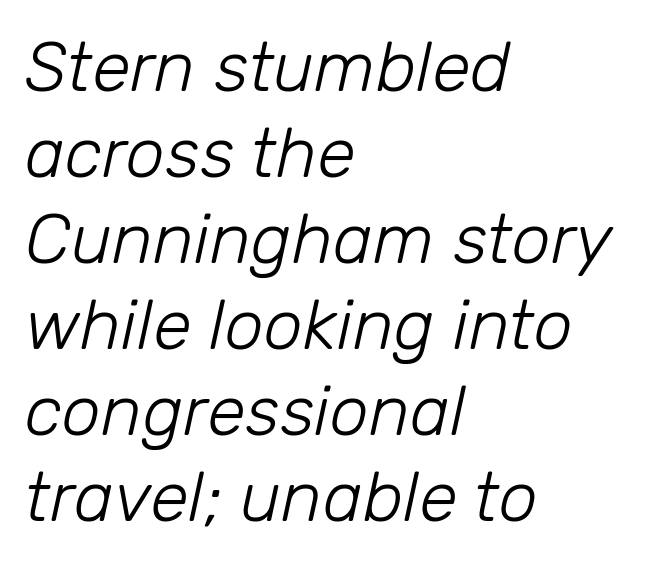
The image shows 70 px light type, italic (leaning right); set left-aligned, line spacing 1.23x, normal letter spacing, not underlined; low stroke contrast and a medium x-height.
